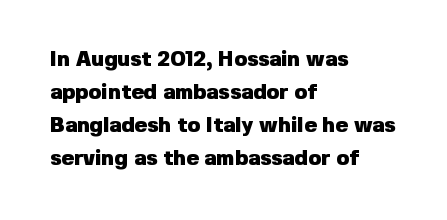
The image shows 21 px bold type, upright; set left-aligned, normal line spacing (1.57x), normal letter spacing, not underlined.
